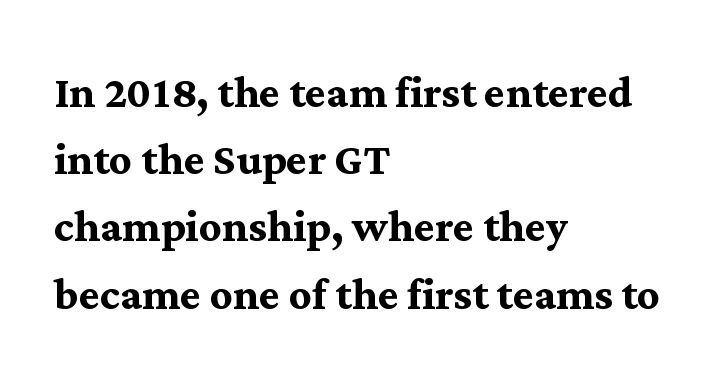
The image shows 56 px semibold serif type, upright; set left-aligned, line spacing 1.2x, normal letter spacing, not underlined; medium stroke contrast and a medium x-height.
